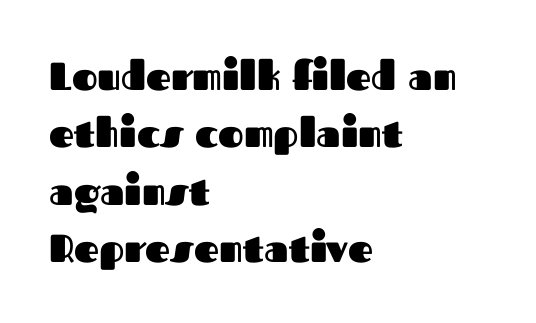
Q: Is the text bold? A: Yes.
Q: Is the text italic (slanted)? A: No, it is upright.
Q: Is the typeface a serif or a sans-serif typeface? A: Sans-serif.
Q: Is the text underlined? A: No.
Q: How is the paragraph aligned? A: Left-aligned.
Q: Is the spacing between letters normal or unusually wide? A: Normal.
Q: Is the spacing between lines tight, normal or loose? A: Normal.
Q: Width (condensed, normal, or wide)? A: Normal.
Q: Stroke contrast? A: Medium.
Q: x-height? A: Medium.
Q: Monospaced? A: No.
